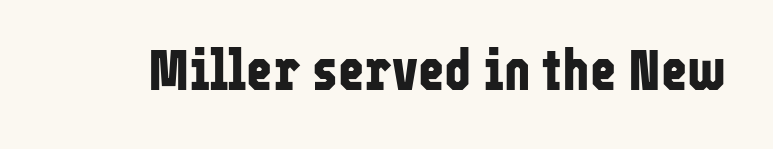
The image shows 57 px bold, condensed sans-serif type, upright; set normal letter spacing, not underlined; low stroke contrast and a medium x-height.
